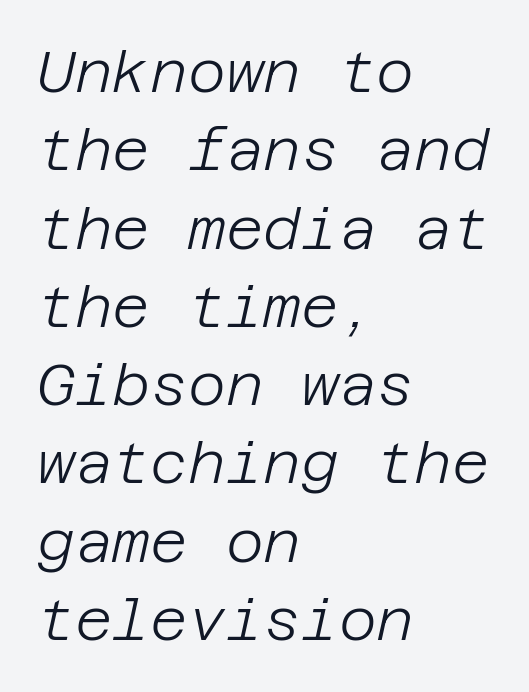
Q: Is the text bold? A: No.
Q: Is the text italic (slanted)? A: Yes, it leans right by about 12 degrees.
Q: Is the text underlined? A: No.
Q: How is the paragraph aligned? A: Left-aligned.
Q: Is the spacing between letters normal or unusually wide? A: Normal.
Q: Is the spacing between lines tight, normal or loose? A: Normal.
Q: Width (condensed, normal, or wide)? A: Normal.
Q: Stroke contrast? A: Low.
Q: x-height? A: Large.
